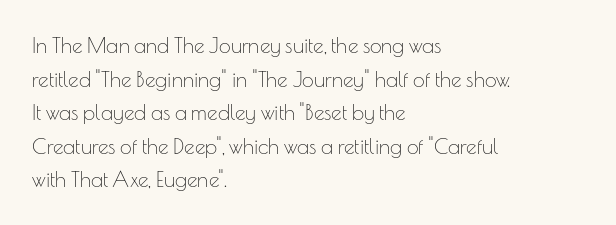
The image shows 21 px text type, upright; set left-aligned, normal line spacing (1.6x), normal letter spacing, not underlined.
